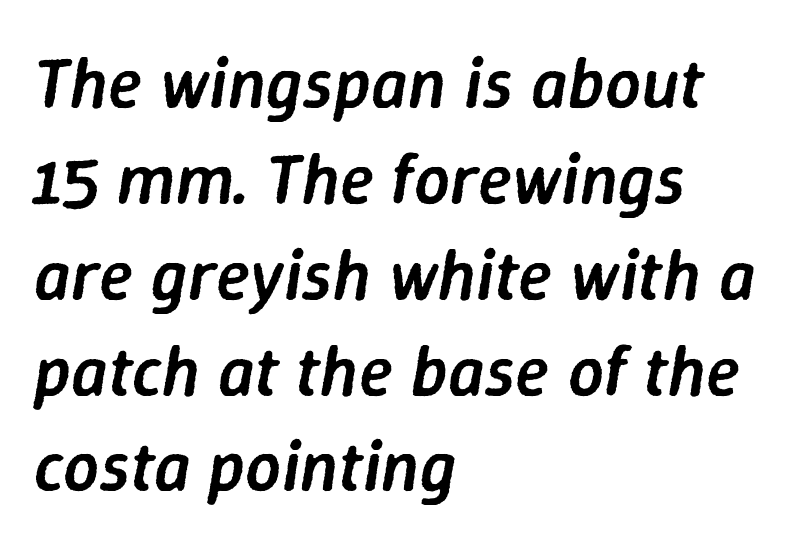
The image shows 71 px semibold type, italic (leaning right); set left-aligned, normal line spacing (1.35x), normal letter spacing, not underlined; low stroke contrast and a medium x-height.
